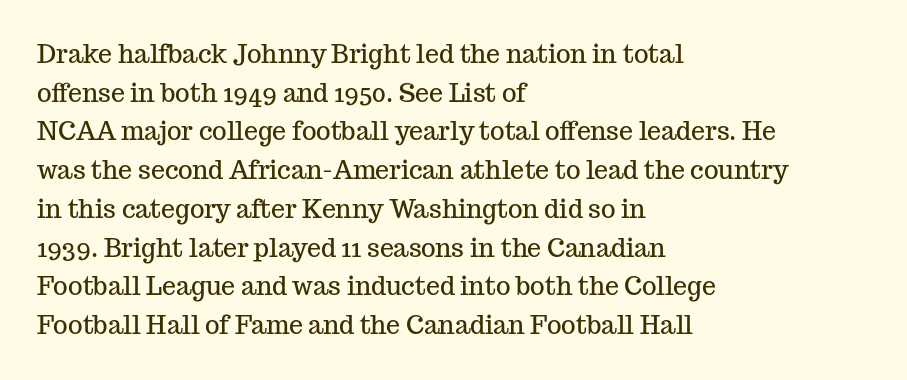
{"italic": "no", "underline": "no", "align": "left", "line_spacing": "normal", "line_spacing_ratio": 1.55, "letter_spacing": "normal", "letter_spacing_em": 0.0, "glyph_px": 25}
